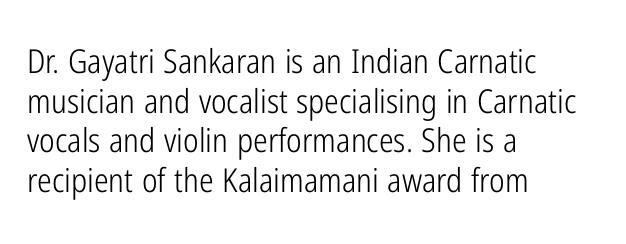
{"serif": "no", "italic": "no", "bold": "no", "weight": "light", "width": "condensed", "stroke_contrast": "low", "x_height": "medium", "monospaced": "no", "underline": "no", "align": "left", "line_spacing_ratio": 1.2, "letter_spacing": "normal", "letter_spacing_em": 0.0, "glyph_px": 33}
